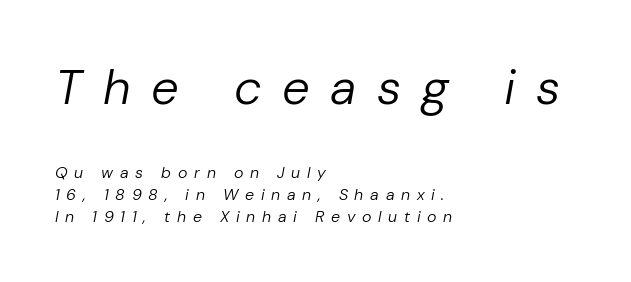
The image shows 49 px regular-weight type, italic (leaning right); set left-aligned, normal line spacing (1.38x), unusually wide letter spacing (+0.42 em), not underlined; the first (top) block is 3.06x larger; low stroke contrast and a medium x-height.
